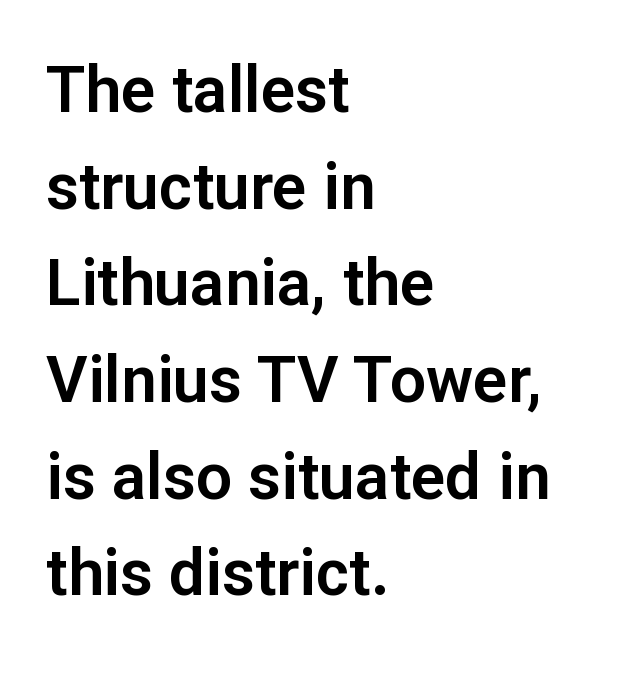
Regular leading. The gaps between neighbouring characters are ordinary and unremarkable. Grotesque or geometric, the face here clearly has no serifs. A typesetter would call this proportional, since set widths differ per character.
